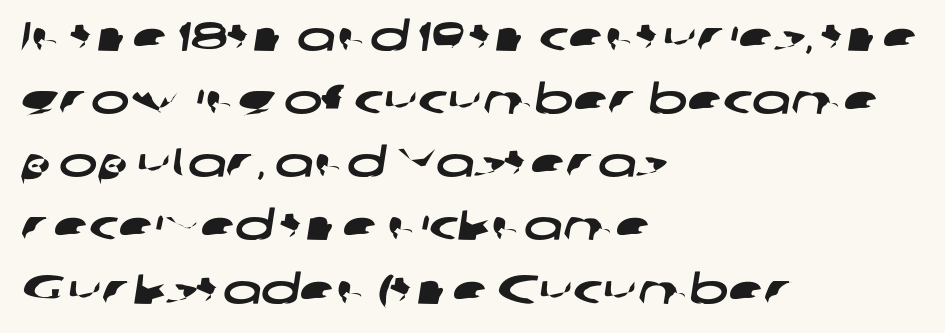
{"serif": "no", "width": "wide", "stroke_contrast": "low", "x_height": "medium", "monospaced": "no", "underline": "no", "align": "left", "line_spacing": "normal", "line_spacing_ratio": 1.54, "letter_spacing": "normal", "letter_spacing_em": 0.0, "glyph_px": 41}
